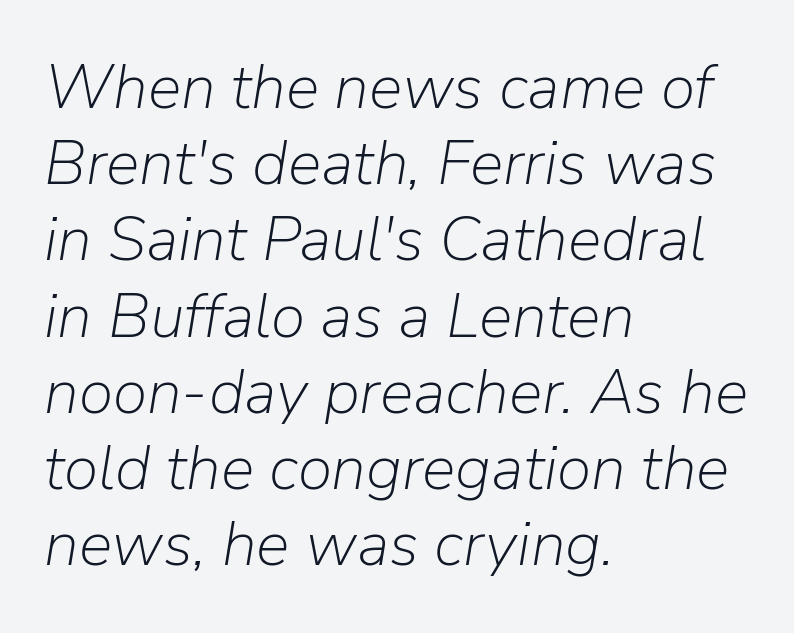
Q: Is the text bold? A: No.
Q: Is the text italic (slanted)? A: Yes, it leans right by about 9 degrees.
Q: Is the text underlined? A: No.
Q: How is the paragraph aligned? A: Left-aligned.
Q: Is the spacing between letters normal or unusually wide? A: Normal.
Q: Width (condensed, normal, or wide)? A: Normal.
Q: Stroke contrast? A: Low.
Q: x-height? A: Medium.
Q: Monospaced? A: No.
